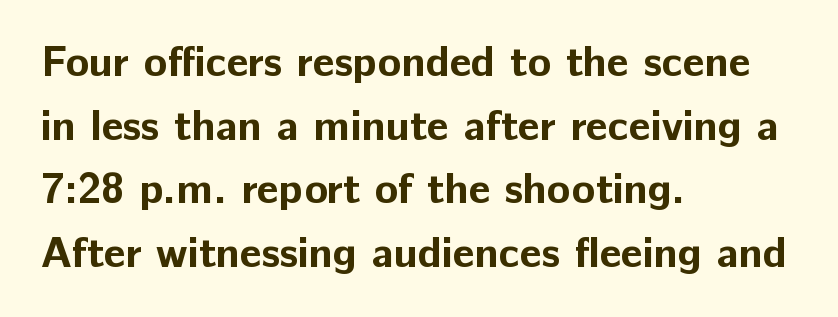
{"serif": "no", "italic": "no", "bold": "yes", "weight": "bold", "width": "normal", "stroke_contrast": "low", "x_height": "medium", "monospaced": "no", "underline": "no", "align": "left", "line_spacing": "normal", "line_spacing_ratio": 1.48, "letter_spacing": "normal", "letter_spacing_em": 0.0, "glyph_px": 43}
